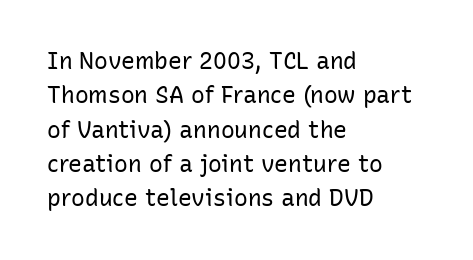
Q: Is the text bold? A: No.
Q: Is the text italic (slanted)? A: No, it is upright.
Q: Is the text underlined? A: No.
Q: How is the paragraph aligned? A: Left-aligned.
Q: Is the spacing between letters normal or unusually wide? A: Normal.
Q: Is the spacing between lines tight, normal or loose? A: Normal.
